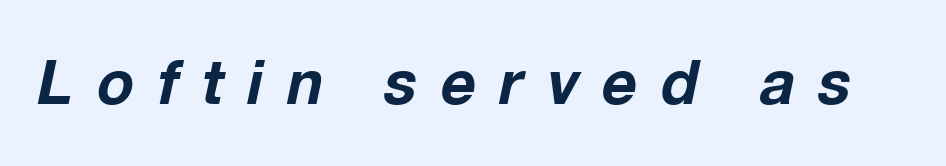
The image shows 61 px bold type, italic (leaning right); set unusually wide letter spacing (+0.39 em), not underlined; low stroke contrast and a medium x-height.
